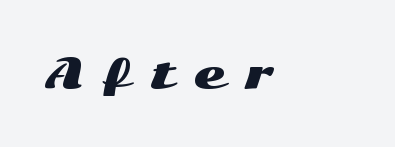
Q: Is the text italic (slanted)? A: Yes.
Q: Is the typeface a serif or a sans-serif typeface? A: Sans-serif.
Q: Is the text underlined? A: No.
Q: How is the paragraph aligned? A: Left-aligned.
Q: Is the spacing between letters normal or unusually wide? A: Unusually wide.
Q: Width (condensed, normal, or wide)? A: Wide.
Q: Stroke contrast? A: Medium.
Q: x-height? A: Medium.
Q: Monospaced? A: No.
